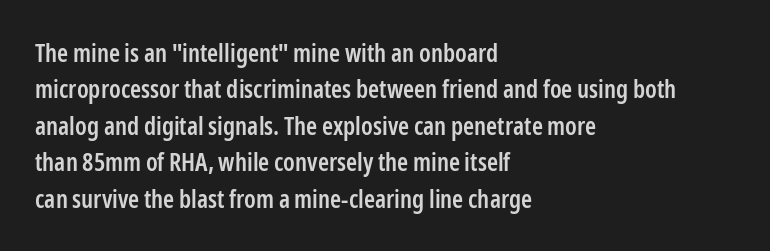
The image shows 25 px text type, upright; set left-aligned, normal line spacing (1.46x), normal letter spacing, not underlined.
